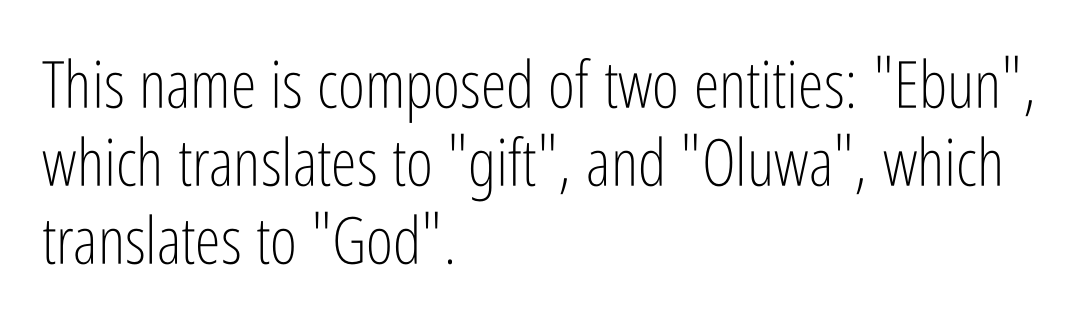
The letters stand straight up with perfectly vertical stems. Leftover space on each line is placed entirely after the last word. The specimen omits any rule beneath the text block's lines. The type family on display is of the sans-serif kind.
